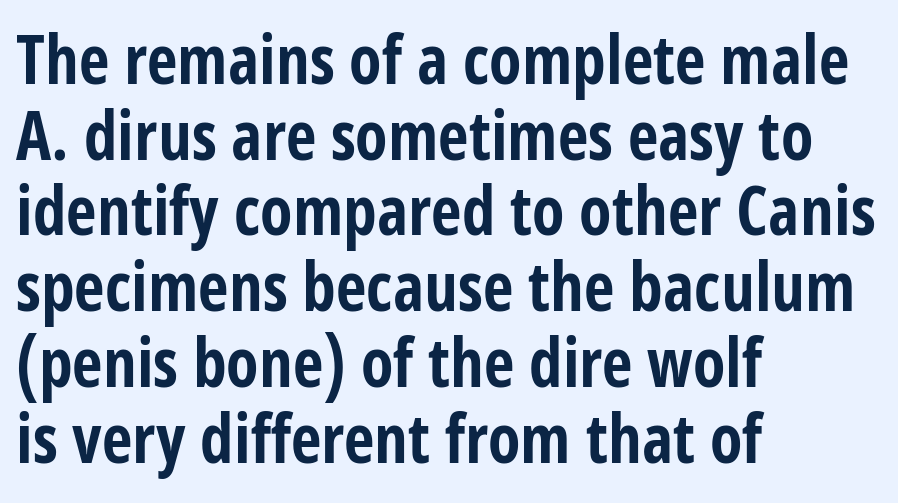
Ordinary non-slanted type is in use. Every letter is thick-stroked: bold, no question. Layout note: lines flush left. Interline gaps are noticeably narrow in this sample. Only glyphs here, with clear space below each row. Here the designer chose a conventional face with non-uniform glyph widths.
